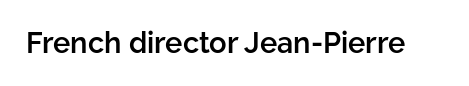
The baseline area is clear. Characters follow at the spacing the type designer built in. The passage shown is semibold, sitting just below true bold. Character widths vary here, with narrow letters taking less room than wide ones. Observe the absence of serifs on each vertical stroke in this sample.
